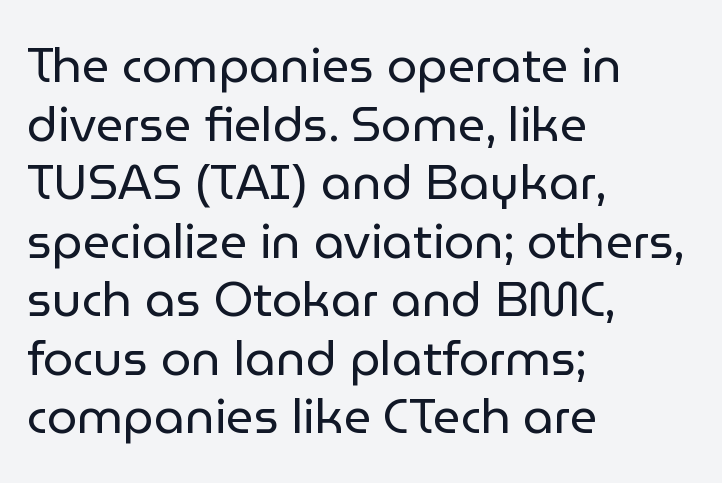
{"serif": "no", "italic": "no", "bold": "no", "weight": "regular", "width": "normal", "stroke_contrast": "low", "x_height": "medium", "monospaced": "no", "underline": "no", "align": "left", "line_spacing_ratio": 1.22, "letter_spacing": "normal", "letter_spacing_em": 0.0, "glyph_px": 48}
